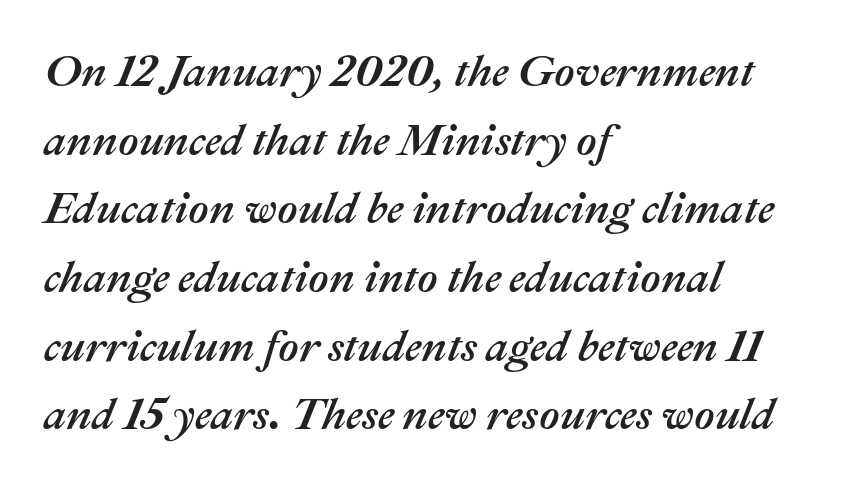
Q: Is the text italic (slanted)? A: Yes, it leans right by about 22 degrees.
Q: Is the text underlined? A: No.
Q: How is the paragraph aligned? A: Left-aligned.
Q: Is the spacing between letters normal or unusually wide? A: Normal.
Q: Is the spacing between lines tight, normal or loose? A: Normal.
Q: Width (condensed, normal, or wide)? A: Normal.
Q: Stroke contrast? A: Medium.
Q: x-height? A: Medium.
Q: Monospaced? A: No.
